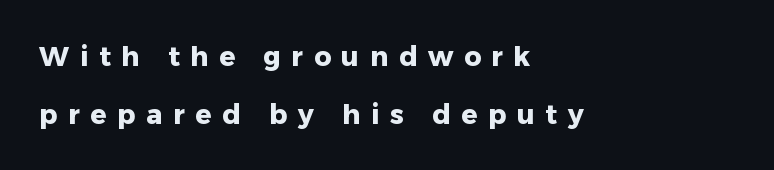
The leading is generous, giving the passage an open texture. Left-aligned paragraph, ragged on the right. The letters are bold, with thick, heavy strokes. Characters follow at a spacing far wider than the type designer built in. The gap between lines stays unmarked.
